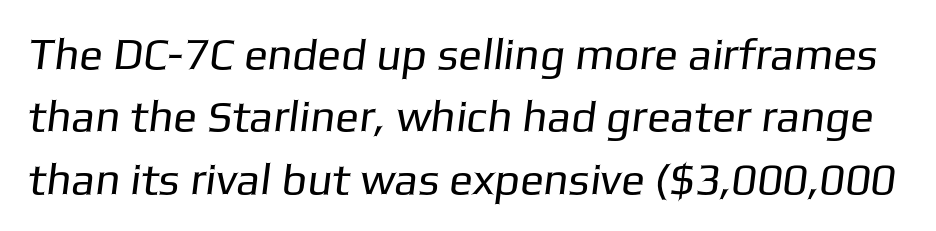
Q: Is the text bold? A: No.
Q: Is the typeface a serif or a sans-serif typeface? A: Sans-serif.
Q: Is the text underlined? A: No.
Q: Is the spacing between letters normal or unusually wide? A: Normal.
Q: Is the spacing between lines tight, normal or loose? A: Normal.
Q: Width (condensed, normal, or wide)? A: Normal.
Q: Stroke contrast? A: Low.
Q: x-height? A: Medium.
Q: Monospaced? A: No.
